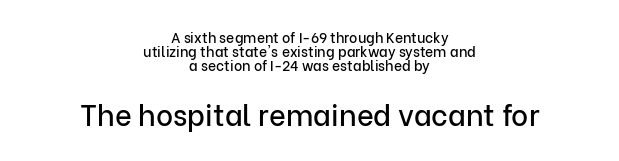
Q: Is the text italic (slanted)? A: No, it is upright.
Q: Is the typeface a serif or a sans-serif typeface? A: Sans-serif.
Q: Is the text underlined? A: No.
Q: How is the paragraph aligned? A: Centered.
Q: Is the spacing between letters normal or unusually wide? A: Normal.
Q: Is the spacing between lines tight, normal or loose? A: Tight.
Q: Which block of text is set in a larger size, the first (top) or the second (bottom)? A: The second (bottom) one.
Q: Width (condensed, normal, or wide)? A: Normal.
Q: Stroke contrast? A: Low.
Q: x-height? A: Medium.
Q: Monospaced? A: No.
